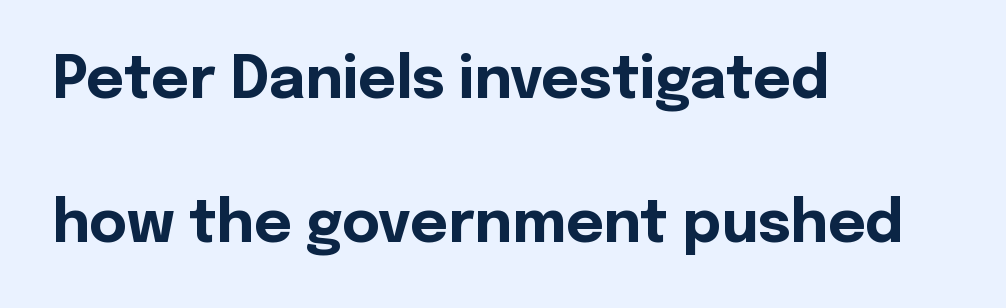
Q: Is the text bold? A: Yes.
Q: Is the text italic (slanted)? A: No, it is upright.
Q: Is the typeface a serif or a sans-serif typeface? A: Sans-serif.
Q: Is the text underlined? A: No.
Q: How is the paragraph aligned? A: Left-aligned.
Q: Is the spacing between letters normal or unusually wide? A: Normal.
Q: Is the spacing between lines tight, normal or loose? A: Loose.
Q: Width (condensed, normal, or wide)? A: Normal.
Q: x-height? A: Medium.
Q: Monospaced? A: No.
